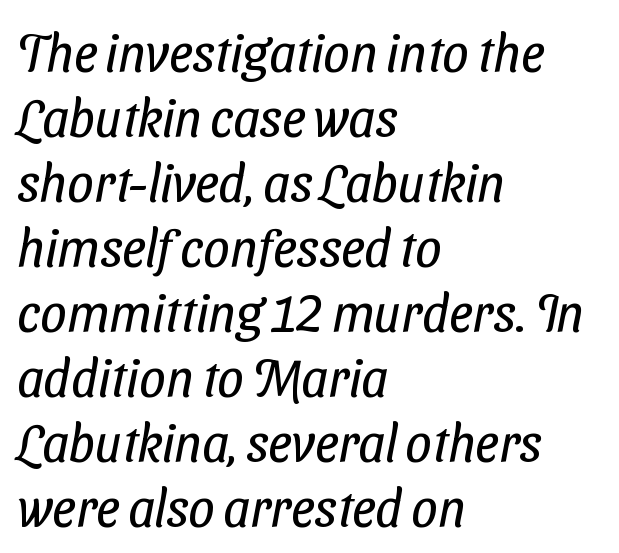
{"serif": "no", "bold": "no", "weight": "regular", "width": "condensed", "stroke_contrast": "low", "x_height": "medium", "monospaced": "no", "underline": "no", "align": "left", "line_spacing": "normal", "line_spacing_ratio": 1.25, "letter_spacing": "normal", "letter_spacing_em": 0.0, "glyph_px": 52}
